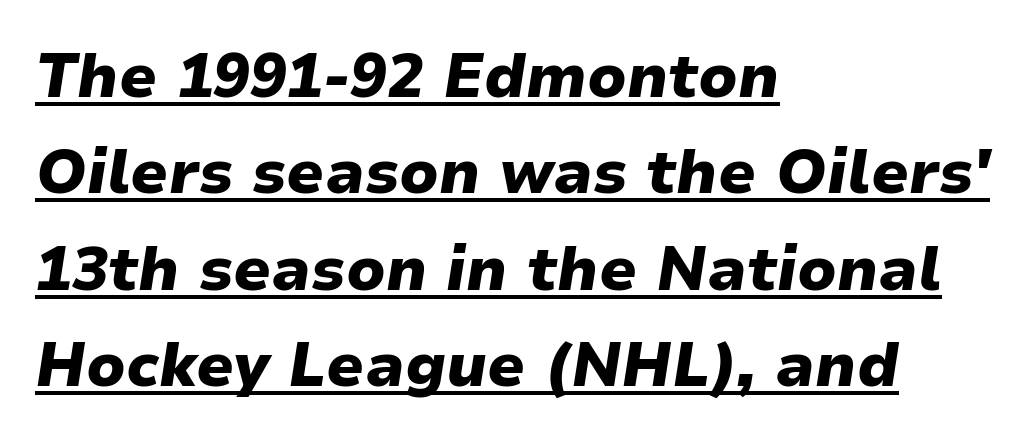
Q: Is the text bold? A: Yes.
Q: Is the text italic (slanted)? A: Yes, it leans right by about 9 degrees.
Q: Is the text underlined? A: Yes.
Q: How is the paragraph aligned? A: Left-aligned.
Q: Is the spacing between letters normal or unusually wide? A: Normal.
Q: Is the spacing between lines tight, normal or loose? A: Normal.
Q: Width (condensed, normal, or wide)? A: Normal.
Q: Stroke contrast? A: Low.
Q: x-height? A: Medium.
Q: Monospaced? A: No.
